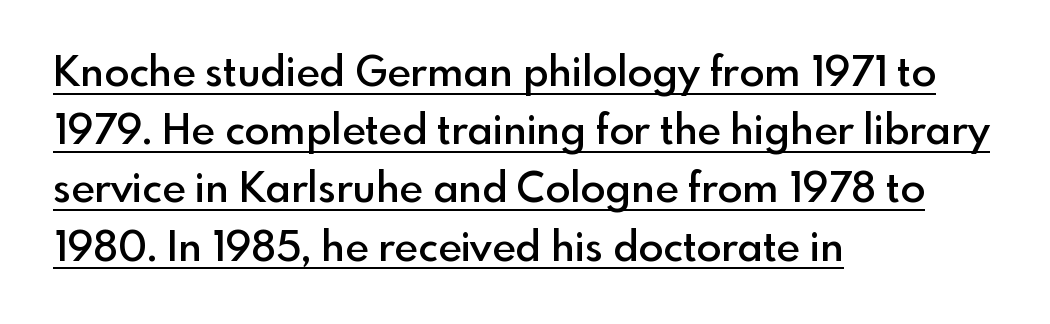
{"serif": "no", "italic": "no", "bold": "semi", "weight": "semibold", "width": "normal", "x_height": "small", "monospaced": "no", "underline": "yes", "align": "left", "line_spacing": "normal", "line_spacing_ratio": 1.42, "letter_spacing": "normal", "letter_spacing_em": 0.0, "glyph_px": 41}
